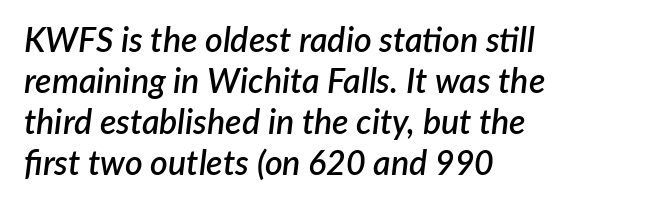
Notice how the passage keeps a crisp vertical edge on the left only. The lettering tilts uniformly, giving the passage an italic look. The letterforms sit shoulder to shoulder at normal distance. A typesetter would call this proportional, since set widths differ per character. The letters are semibold — heavier than regular but short of a full bold.
